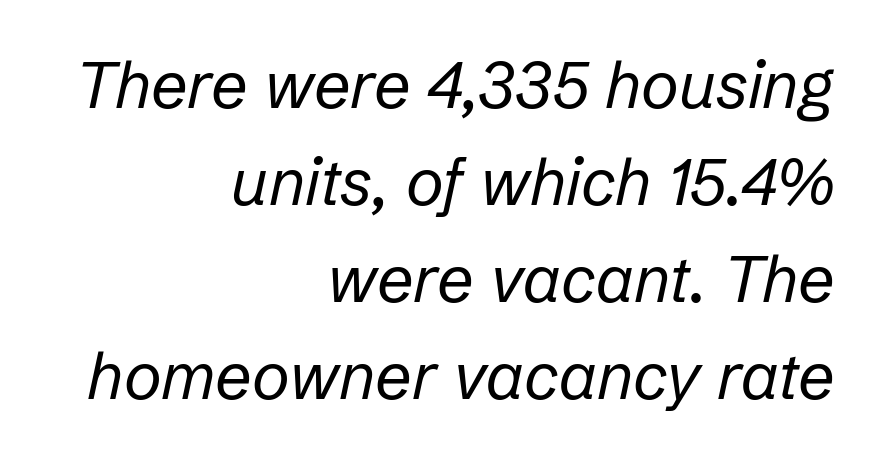
The image shows 65 px regular-weight type, italic (leaning right); set right-aligned, normal line spacing (1.49x), normal letter spacing, not underlined; low stroke contrast and a medium x-height.
